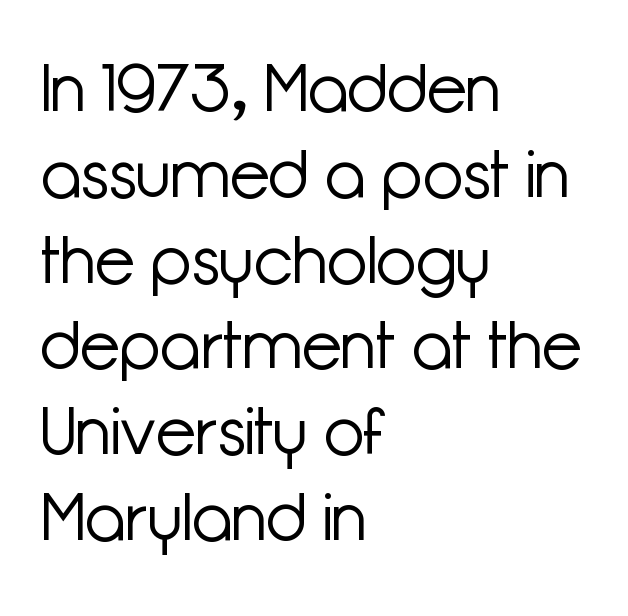
{"serif": "no", "italic": "no", "bold": "no", "weight": "light", "width": "normal", "stroke_contrast": "low", "x_height": "medium", "monospaced": "no", "underline": "no", "align": "left", "line_spacing": "normal", "line_spacing_ratio": 1.3, "letter_spacing": "normal", "letter_spacing_em": 0.0, "glyph_px": 66}
